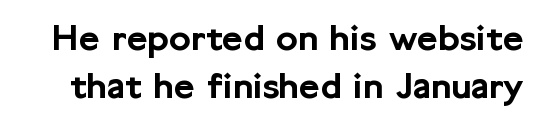
Unlike a traditional serif, this face leaves its strokes unadorned. Each letter keeps its own natural width here, so spacing adapts to shape. Descenders hang freely into open space. Posture: upright roman. This rendering leaves character spacing at its baseline value.
